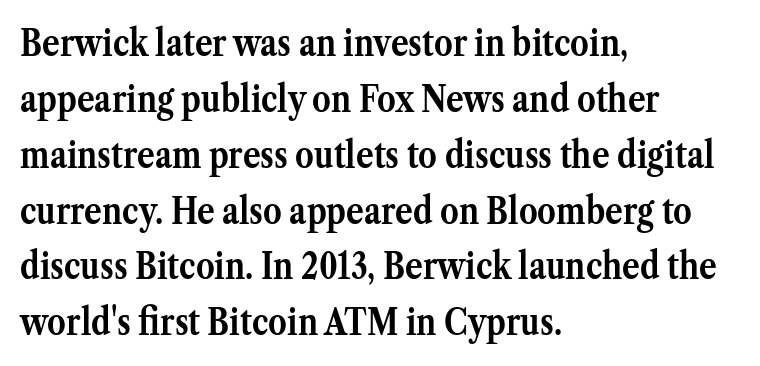
{"serif": "yes", "italic": "no", "bold": "yes", "weight": "semibold", "width": "normal", "stroke_contrast": "medium", "x_height": "medium", "monospaced": "no", "underline": "no", "align": "left", "line_spacing": "normal", "line_spacing_ratio": 1.51, "letter_spacing": "normal", "letter_spacing_em": 0.0, "glyph_px": 37}
